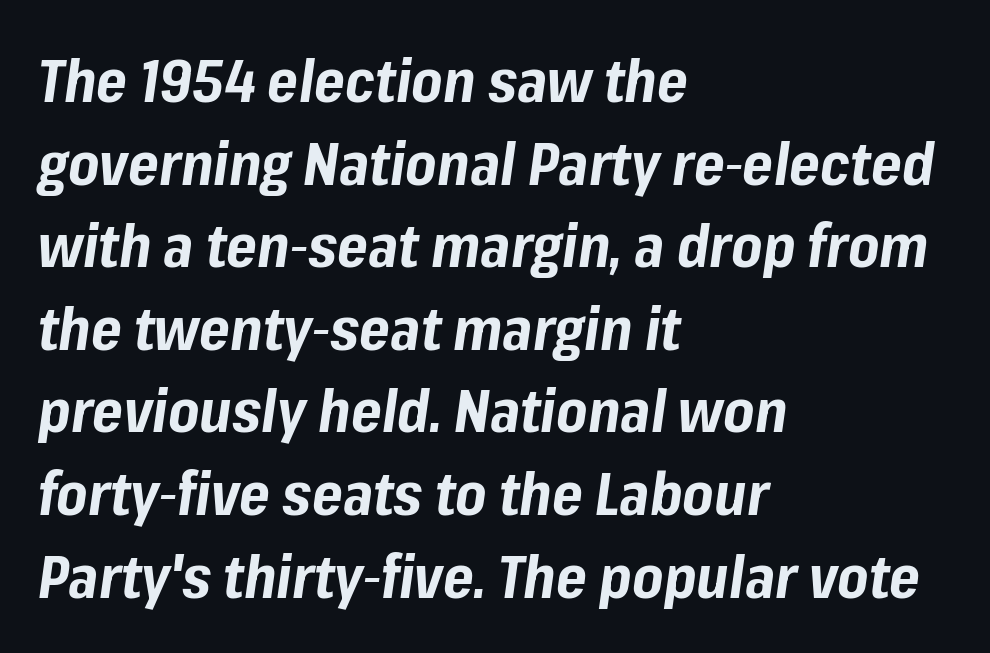
The image shows 59 px bold type, italic (leaning right); set left-aligned, normal line spacing (1.4x), normal letter spacing, not underlined; low stroke contrast and a medium x-height.
